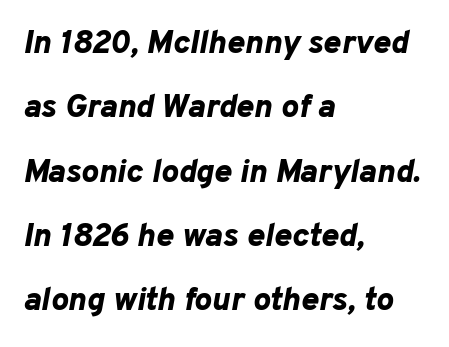
Q: Is the text bold? A: Yes.
Q: Is the text italic (slanted)? A: Yes, it leans right by about 10 degrees.
Q: Is the text underlined? A: No.
Q: How is the paragraph aligned? A: Left-aligned.
Q: Is the spacing between letters normal or unusually wide? A: Normal.
Q: Is the spacing between lines tight, normal or loose? A: Loose.
Q: Width (condensed, normal, or wide)? A: Normal.
Q: Stroke contrast? A: Low.
Q: x-height? A: Medium.
Q: Monospaced? A: No.
